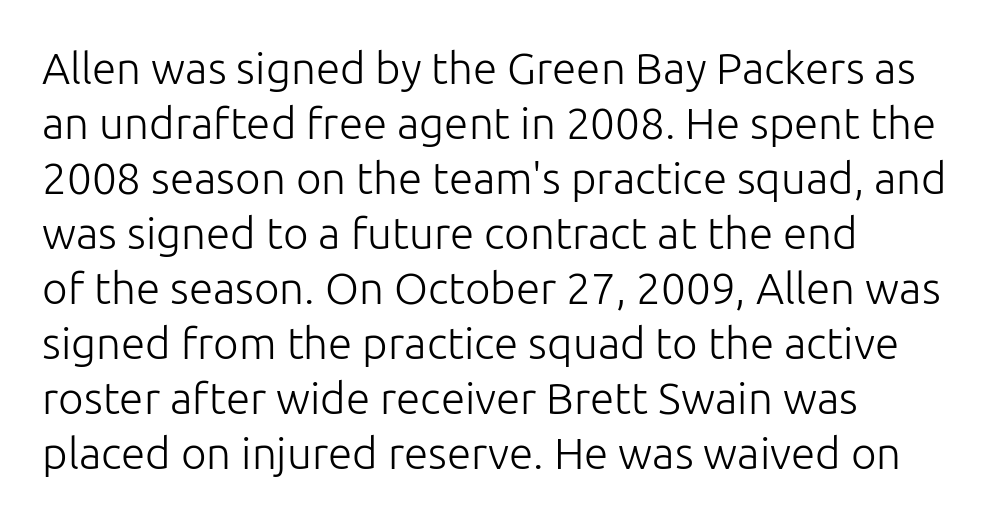
This sample keeps an unexceptional amount of space between lines. Typeset ragged right — the left edge is the straight one. The letters stand straight up with perfectly vertical stems. This sample has the flowing, uneven cadence of proportional lettering. Glyph-to-glyph distance matches everyday printed text. Nothing heavy about these letters — not bold at all.
